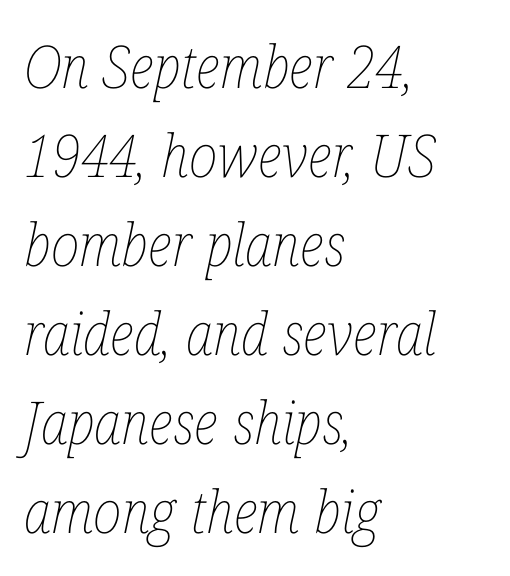
Q: Is the text bold? A: No.
Q: Is the text italic (slanted)? A: Yes, it leans right by about 12 degrees.
Q: Is the text underlined? A: No.
Q: How is the paragraph aligned? A: Left-aligned.
Q: Is the spacing between letters normal or unusually wide? A: Normal.
Q: Is the spacing between lines tight, normal or loose? A: Normal.
Q: Width (condensed, normal, or wide)? A: Condensed.
Q: Stroke contrast? A: Low.
Q: x-height? A: Medium.
Q: Monospaced? A: No.
